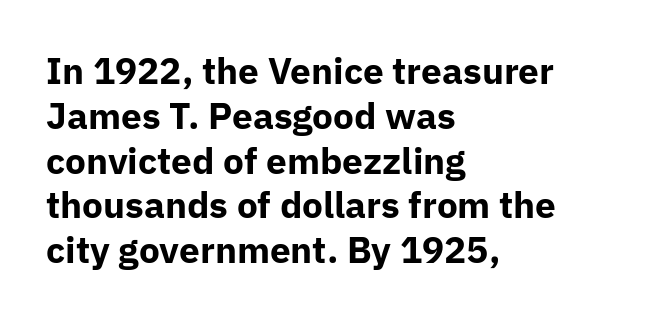
Q: Is the text bold? A: Yes.
Q: Is the text italic (slanted)? A: No, it is upright.
Q: Is the typeface a serif or a sans-serif typeface? A: Sans-serif.
Q: Is the text underlined? A: No.
Q: How is the paragraph aligned? A: Left-aligned.
Q: Is the spacing between letters normal or unusually wide? A: Normal.
Q: Width (condensed, normal, or wide)? A: Normal.
Q: Stroke contrast? A: Low.
Q: x-height? A: Medium.
Q: Monospaced? A: No.
